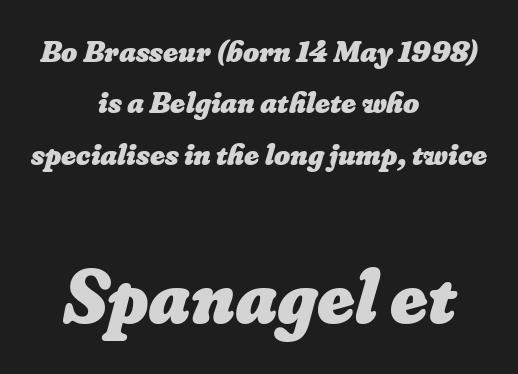
This block has exactly the height ordinary leading produces. The letters advance in unequal steps, a hallmark of proportional type. The rendering positions every line midway between the sides. Unmarked baselines from the first word to the last. Notice how thick the strokes are: this is what a full bold looks like. Students, note that the glyphs here touch the page at normal intervals.
